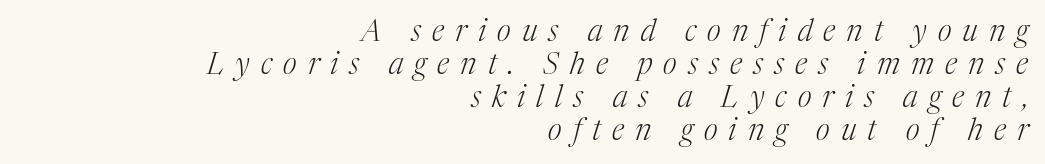
Q: Is the text bold? A: No.
Q: Is the text italic (slanted)? A: Yes, it leans right by about 17 degrees.
Q: Is the typeface a serif or a sans-serif typeface? A: Serif.
Q: Is the text underlined? A: No.
Q: How is the paragraph aligned? A: Right-aligned.
Q: Is the spacing between letters normal or unusually wide? A: Unusually wide.
Q: Is the spacing between lines tight, normal or loose? A: Tight.
Q: Width (condensed, normal, or wide)? A: Normal.
Q: Stroke contrast? A: Medium.
Q: x-height? A: Medium.
Q: Monospaced? A: No.
